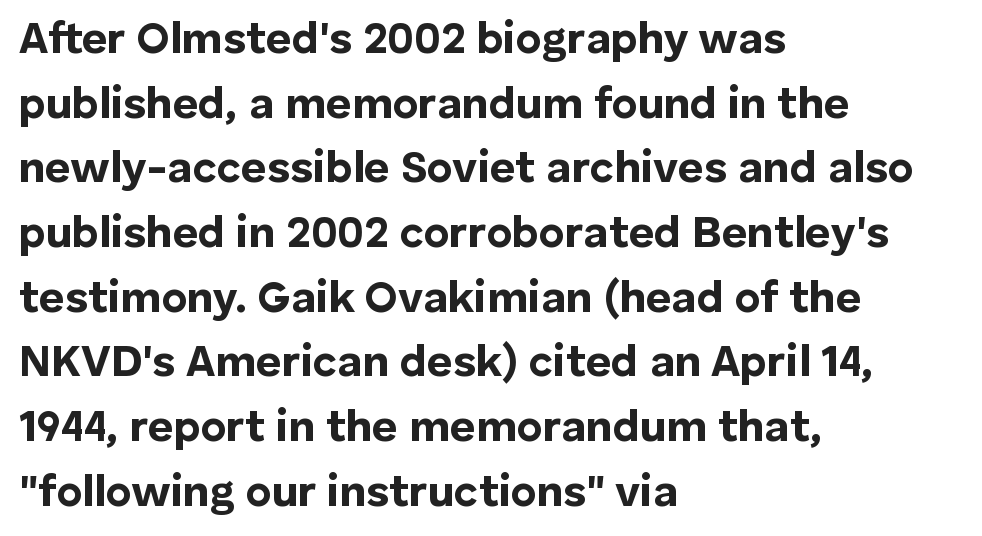
{"serif": "no", "italic": "no", "bold": "yes", "weight": "bold", "width": "normal", "stroke_contrast": "low", "x_height": "medium", "monospaced": "no", "underline": "no", "align": "left", "line_spacing": "normal", "line_spacing_ratio": 1.47, "letter_spacing": "normal", "letter_spacing_em": 0.0, "glyph_px": 44}
